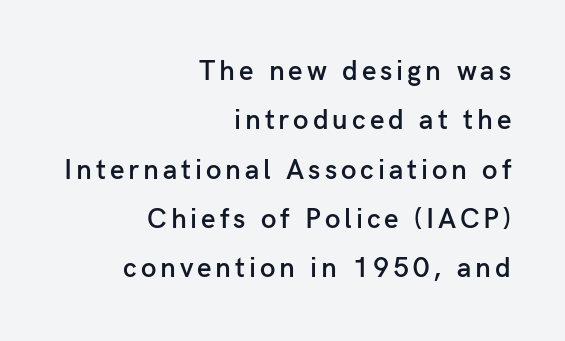
{"serif": "no", "italic": "no", "bold": "semi", "weight": "semibold", "width": "normal", "stroke_contrast": "low", "x_height": "medium", "monospaced": "no", "underline": "no", "align": "right", "line_spacing_ratio": 1.76, "glyph_px": 28}
